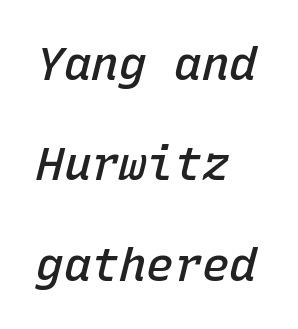
The image shows 46 px semibold type, italic (leaning right), monospaced; set left-aligned, loose line spacing (2.18x), normal letter spacing, not underlined; low stroke contrast and a medium x-height.
